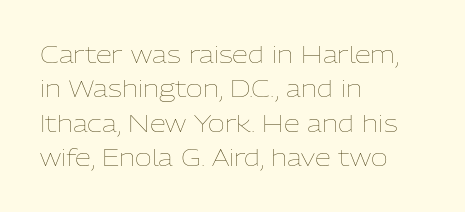
Q: Is the text bold? A: No.
Q: Is the text italic (slanted)? A: No, it is upright.
Q: Is the text underlined? A: No.
Q: How is the paragraph aligned? A: Left-aligned.
Q: Is the spacing between letters normal or unusually wide? A: Normal.
Q: Is the spacing between lines tight, normal or loose? A: Normal.
